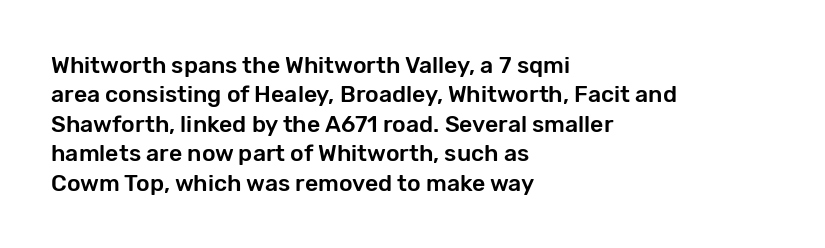
Q: Is the text italic (slanted)? A: No, it is upright.
Q: Is the text underlined? A: No.
Q: How is the paragraph aligned? A: Left-aligned.
Q: Is the spacing between letters normal or unusually wide? A: Normal.
Q: Is the spacing between lines tight, normal or loose? A: Normal.
